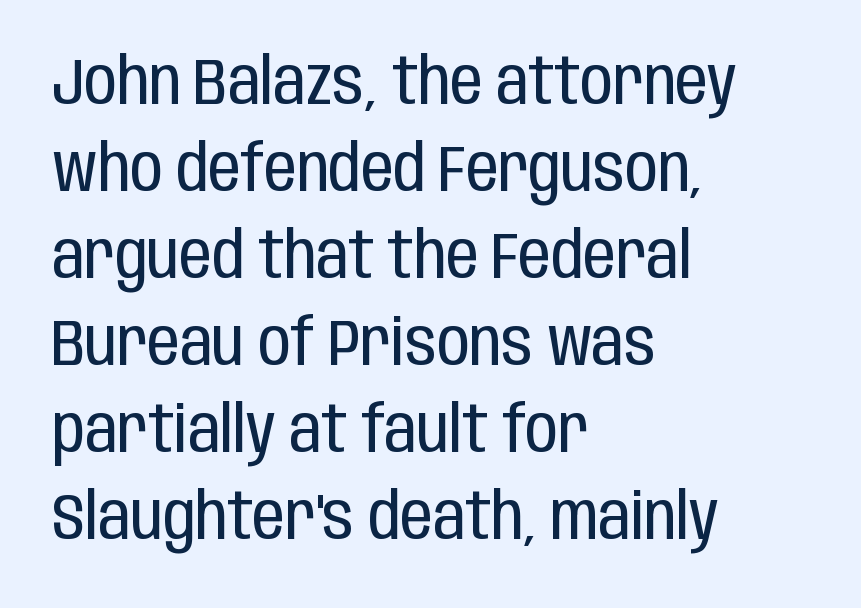
Q: Is the text bold? A: No.
Q: Is the text italic (slanted)? A: No, it is upright.
Q: Is the typeface a serif or a sans-serif typeface? A: Sans-serif.
Q: Is the text underlined? A: No.
Q: How is the paragraph aligned? A: Left-aligned.
Q: Is the spacing between letters normal or unusually wide? A: Normal.
Q: Is the spacing between lines tight, normal or loose? A: Normal.
Q: Width (condensed, normal, or wide)? A: Condensed.
Q: Stroke contrast? A: Low.
Q: x-height? A: Large.
Q: Monospaced? A: No.
